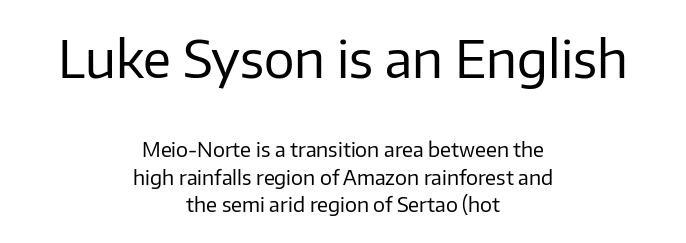
{"serif": "no", "italic": "no", "bold": "no", "weight": "regular", "width": "normal", "stroke_contrast": "low", "x_height": "medium", "monospaced": "no", "underline": "no", "align": "center", "line_spacing": "normal", "line_spacing_ratio": 1.38, "letter_spacing": "normal", "letter_spacing_em": 0.0, "larger_block": "first", "size_ratio": 2.55, "glyph_px": 51}
